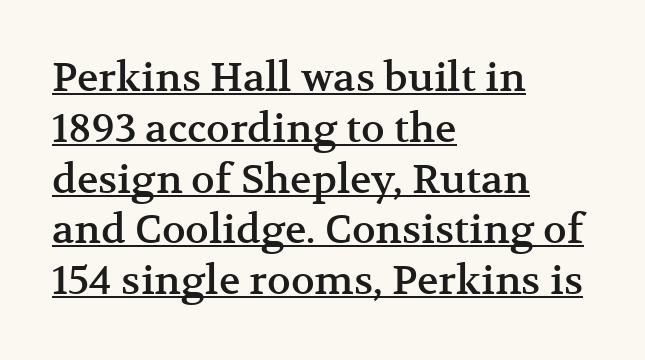
Q: Is the text italic (slanted)? A: No, it is upright.
Q: Is the typeface a serif or a sans-serif typeface? A: Serif.
Q: Is the text underlined? A: Yes.
Q: How is the paragraph aligned? A: Left-aligned.
Q: Is the spacing between letters normal or unusually wide? A: Normal.
Q: Is the spacing between lines tight, normal or loose? A: Normal.
Q: Width (condensed, normal, or wide)? A: Normal.
Q: Stroke contrast? A: Medium.
Q: x-height? A: Medium.
Q: Monospaced? A: No.
